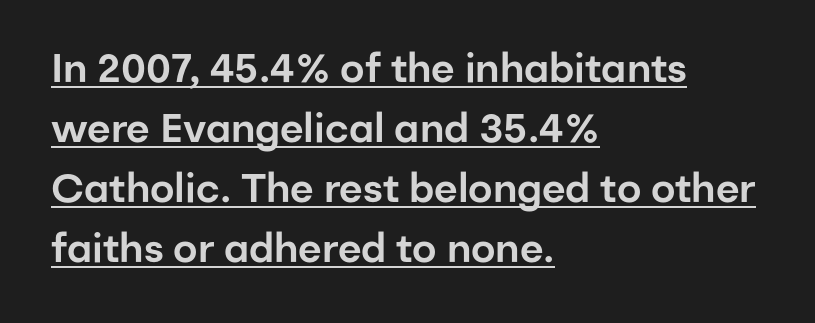
The image shows 40 px sans-serif type, upright; set left-aligned, normal line spacing (1.5x), normal letter spacing, underlined; low stroke contrast and a medium x-height.
